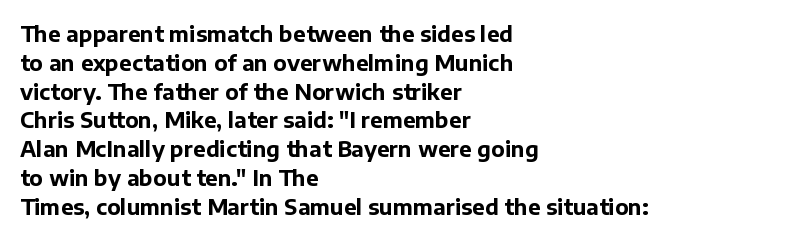
The image shows 21 px bold type, upright; set left-aligned, normal line spacing (1.37x), normal letter spacing, not underlined.
